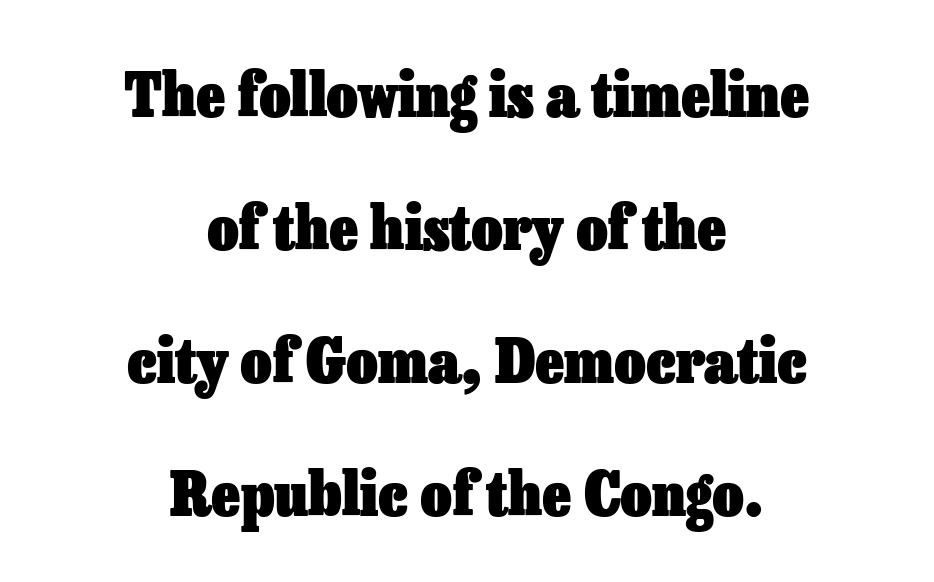
Caption: standard tracking, unaltered. It's the straight-up-and-down kind of type. Letters rest on an invisible, unmarked baseline. Chunky letters — that's bold for sure. The face used here is proportionally spaced, like ordinary book or web type.
